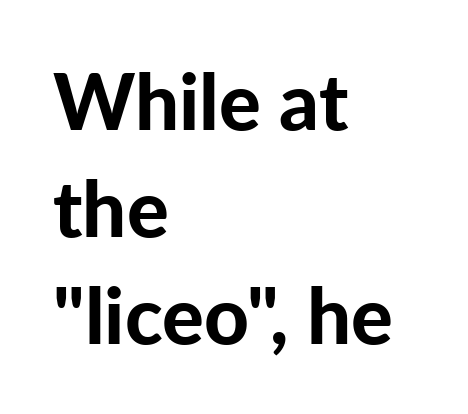
Typeset ragged right — the left edge is the straight one. The rendering shows plain stroke endings on the letterforms — a sans-serif design. Heavy, bold letterforms. Quick note: not italic, upright.
